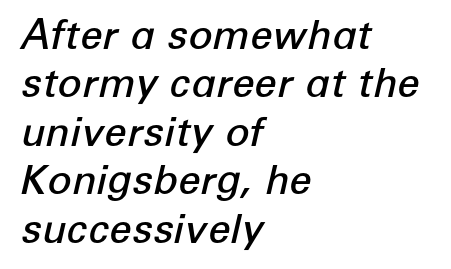
The image shows 40 px semibold type, italic (leaning right); set left-aligned, line spacing 1.21x, normal letter spacing, not underlined; low stroke contrast and a medium x-height.
